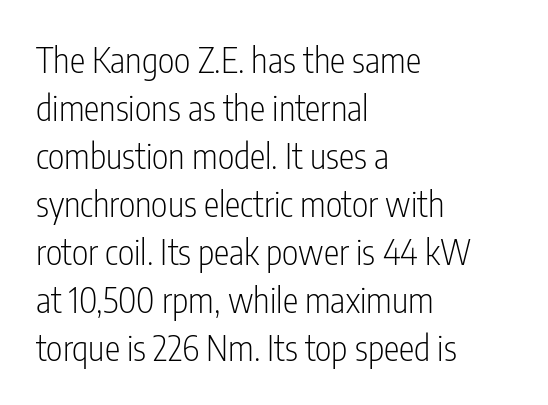
Q: Is the text bold? A: No.
Q: Is the text italic (slanted)? A: No, it is upright.
Q: Is the typeface a serif or a sans-serif typeface? A: Sans-serif.
Q: Is the text underlined? A: No.
Q: How is the paragraph aligned? A: Left-aligned.
Q: Is the spacing between letters normal or unusually wide? A: Normal.
Q: Is the spacing between lines tight, normal or loose? A: Normal.
Q: Width (condensed, normal, or wide)? A: Condensed.
Q: Stroke contrast? A: Low.
Q: x-height? A: Medium.
Q: Monospaced? A: No.
